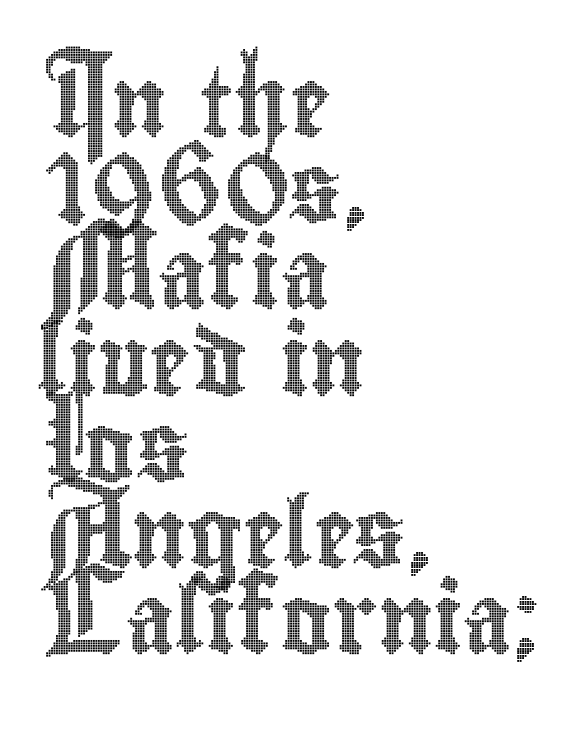
The image shows 69 px condensed type, upright; set left-aligned, normal line spacing (1.25x), normal letter spacing, not underlined; a small x-height.
